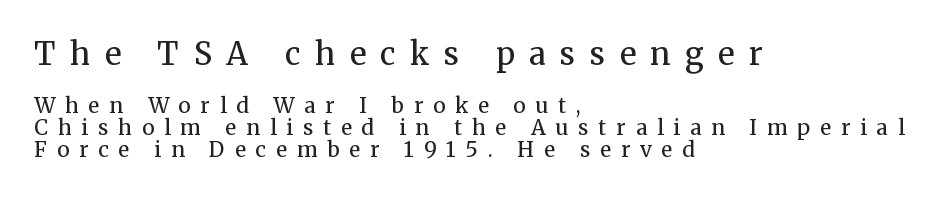
{"serif": "yes", "italic": "no", "bold": "no", "weight": "regular", "width": "normal", "stroke_contrast": "medium", "x_height": "medium", "monospaced": "no", "underline": "no", "align": "left", "line_spacing": "tight", "line_spacing_ratio": 1.06, "letter_spacing": "wide", "letter_spacing_em": 0.47, "larger_block": "first", "size_ratio": 1.48, "glyph_px": 31}
